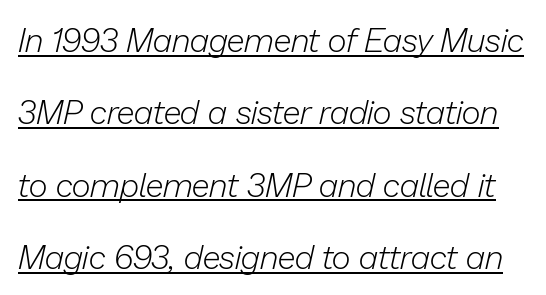
The image shows 33 px light type, italic (leaning right); set loose line spacing (2.19x), normal letter spacing, underlined; low stroke contrast and a medium x-height.
